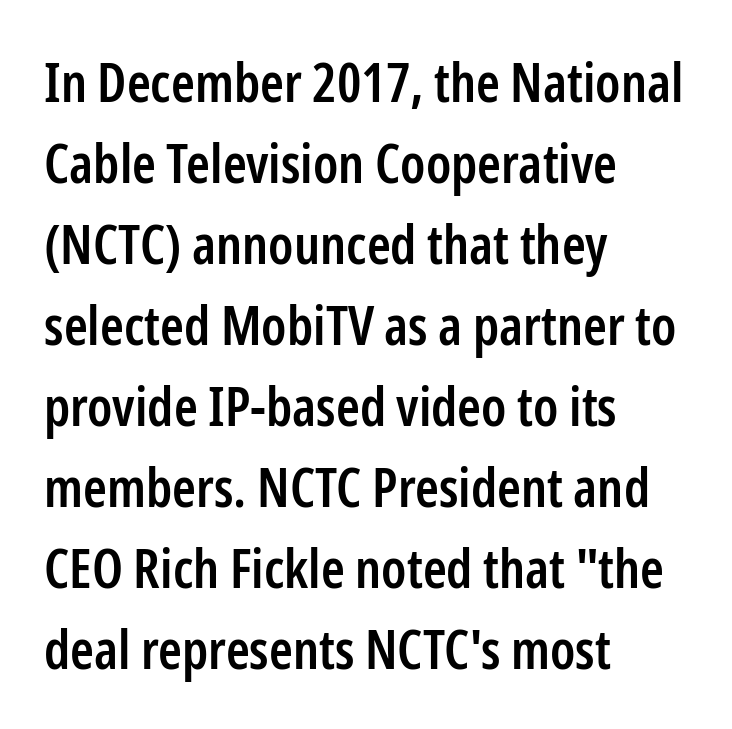
Q: Is the text bold? A: Semi-bold.
Q: Is the text italic (slanted)? A: No, it is upright.
Q: Is the typeface a serif or a sans-serif typeface? A: Sans-serif.
Q: Is the text underlined? A: No.
Q: How is the paragraph aligned? A: Left-aligned.
Q: Is the spacing between letters normal or unusually wide? A: Normal.
Q: Is the spacing between lines tight, normal or loose? A: Normal.
Q: Width (condensed, normal, or wide)? A: Condensed.
Q: Stroke contrast? A: Low.
Q: x-height? A: Medium.
Q: Monospaced? A: No.
